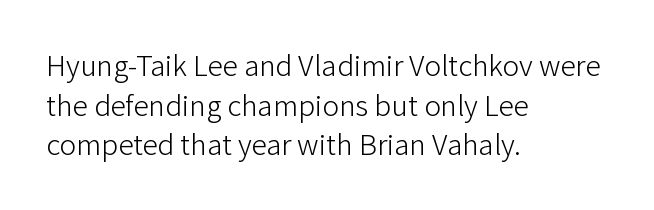
The image shows 31 px light sans-serif type, upright; set left-aligned, normal line spacing (1.28x), normal letter spacing, not underlined; low stroke contrast and a medium x-height.
